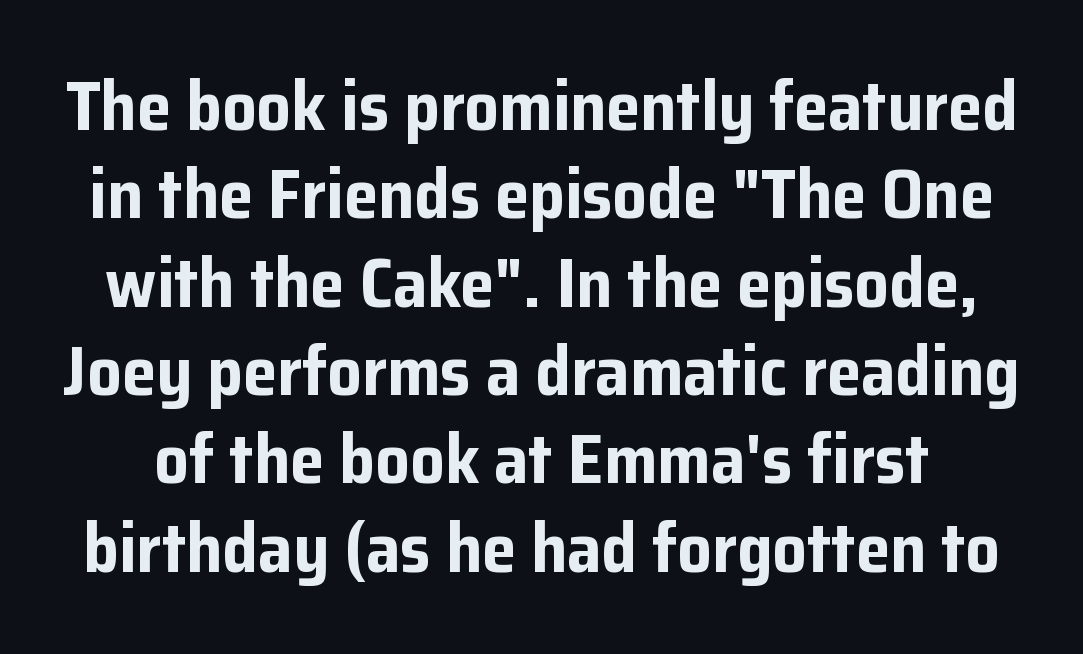
Q: Is the text bold? A: Yes.
Q: Is the text italic (slanted)? A: No, it is upright.
Q: Is the typeface a serif or a sans-serif typeface? A: Sans-serif.
Q: Is the text underlined? A: No.
Q: Is the spacing between letters normal or unusually wide? A: Normal.
Q: Is the spacing between lines tight, normal or loose? A: Normal.
Q: Width (condensed, normal, or wide)? A: Normal.
Q: Stroke contrast? A: Low.
Q: x-height? A: Medium.
Q: Monospaced? A: No.
